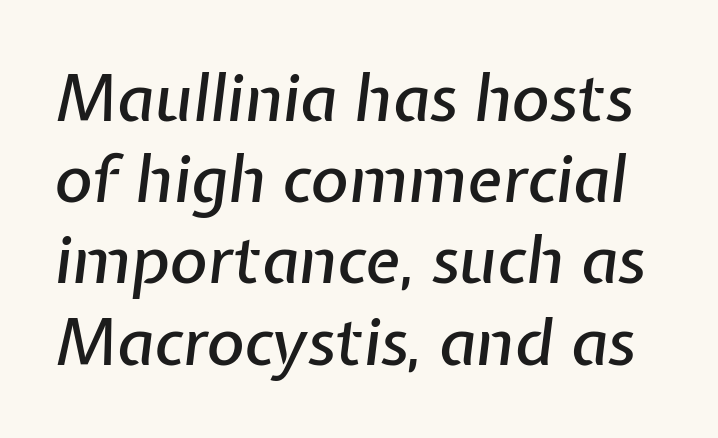
{"italic": "yes", "lean": "right", "slant_degrees": 7, "width": "normal", "stroke_contrast": "low", "x_height": "medium", "monospaced": "no", "underline": "no", "line_spacing": "normal", "line_spacing_ratio": 1.25, "letter_spacing": "normal", "letter_spacing_em": 0.0, "glyph_px": 65}
